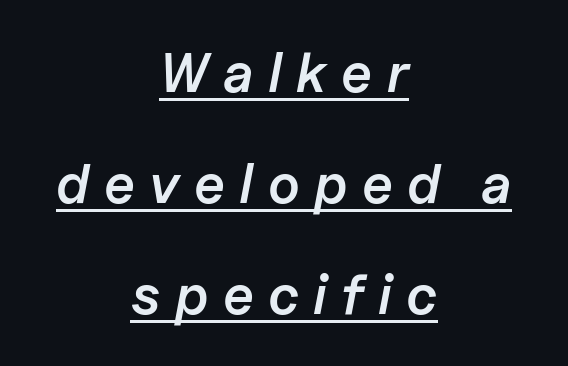
The image shows 55 px semibold type, italic (leaning right); set centered, loose line spacing (2.02x), unusually wide letter spacing (+0.26 em), underlined; low stroke contrast and a medium x-height.
